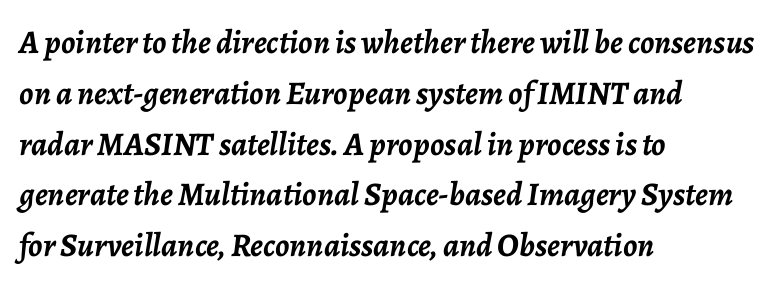
Q: Is the text bold? A: Yes.
Q: Is the text italic (slanted)? A: Yes, it leans right by about 7 degrees.
Q: Is the text underlined? A: No.
Q: How is the paragraph aligned? A: Left-aligned.
Q: Is the spacing between letters normal or unusually wide? A: Normal.
Q: Is the spacing between lines tight, normal or loose? A: Normal.
Q: Width (condensed, normal, or wide)? A: Normal.
Q: Stroke contrast? A: Low.
Q: x-height? A: Medium.
Q: Monospaced? A: No.
